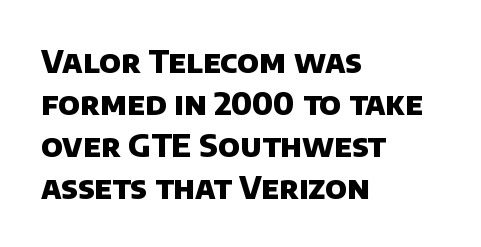
The image shows 31 px heavy sans-serif type; set left-aligned, normal line spacing (1.35x), normal letter spacing, not underlined; low stroke contrast and a large x-height.
